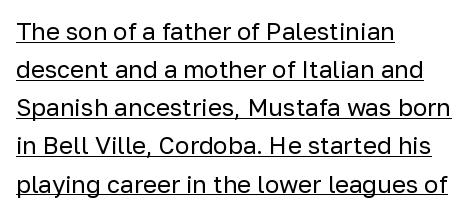
{"italic": "no", "bold": "no", "underline": "yes", "align": "left", "line_spacing": "normal", "line_spacing_ratio": 1.59, "letter_spacing": "normal", "letter_spacing_em": 0.0, "glyph_px": 24}
